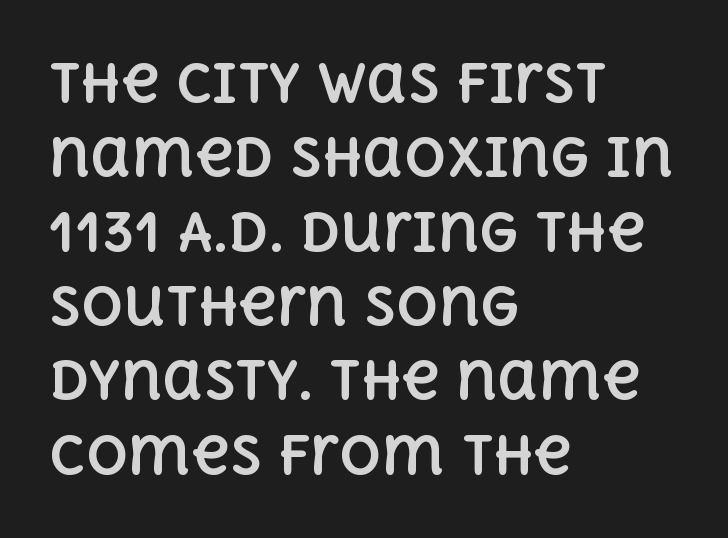
{"italic": "no", "bold": "yes", "weight": "bold", "width": "normal", "x_height": "large", "monospaced": "no", "underline": "no", "align": "left", "line_spacing": "normal", "line_spacing_ratio": 1.43, "letter_spacing": "normal", "letter_spacing_em": 0.0, "glyph_px": 52}
